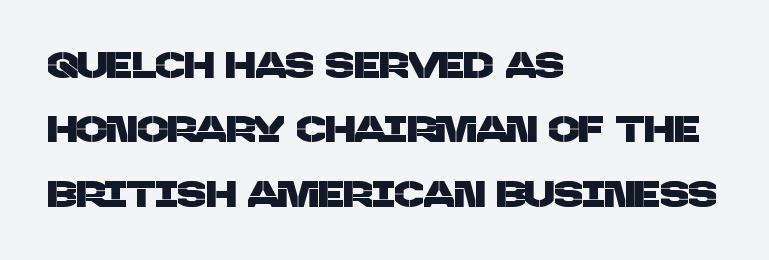
{"serif": "no", "width": "normal", "stroke_contrast": "low", "x_height": "large", "monospaced": "no", "underline": "no", "align": "left", "line_spacing_ratio": 1.79, "letter_spacing": "normal", "letter_spacing_em": 0.0, "glyph_px": 36}
